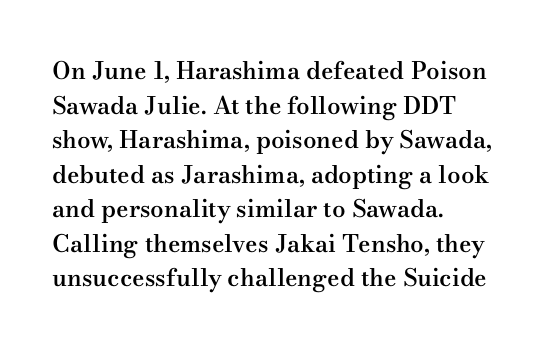
{"italic": "no", "bold": "semi", "underline": "no", "align": "left", "line_spacing": "normal", "line_spacing_ratio": 1.44, "letter_spacing": "normal", "letter_spacing_em": 0.0, "glyph_px": 24}
